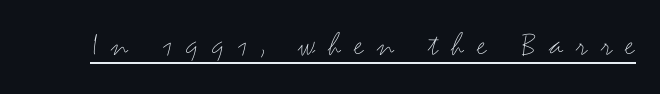
The image shows 34 px thin, wide sans-serif type; set unusually wide letter spacing (+0.39 em), underlined; medium stroke contrast and a small x-height.
